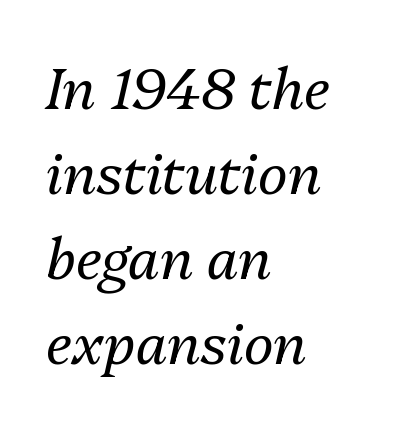
Q: Is the text bold? A: No.
Q: Is the text italic (slanted)? A: Yes, it leans right by about 13 degrees.
Q: Is the text underlined? A: No.
Q: How is the paragraph aligned? A: Left-aligned.
Q: Is the spacing between letters normal or unusually wide? A: Normal.
Q: Is the spacing between lines tight, normal or loose? A: Normal.
Q: Width (condensed, normal, or wide)? A: Normal.
Q: Stroke contrast? A: Medium.
Q: x-height? A: Medium.
Q: Monospaced? A: No.
